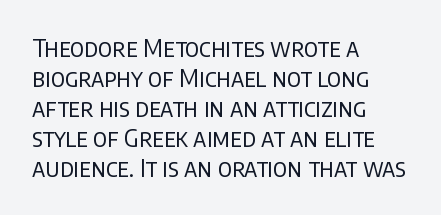
Q: Is the text bold? A: No.
Q: Is the text italic (slanted)? A: No, it is upright.
Q: Is the text underlined? A: No.
Q: How is the paragraph aligned? A: Left-aligned.
Q: Is the spacing between letters normal or unusually wide? A: Normal.
Q: Is the spacing between lines tight, normal or loose? A: Normal.
